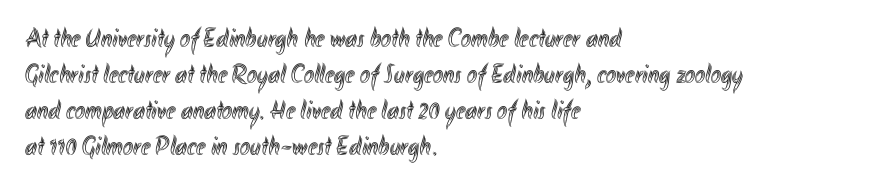
Q: Is the text italic (slanted)? A: Yes.
Q: Is the text underlined? A: No.
Q: How is the paragraph aligned? A: Left-aligned.
Q: Is the spacing between letters normal or unusually wide? A: Normal.
Q: Is the spacing between lines tight, normal or loose? A: Normal.
